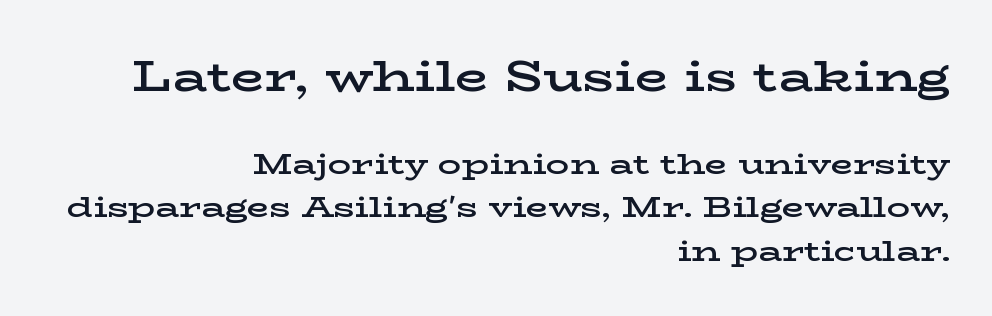
{"serif": "yes", "italic": "no", "bold": "semi", "weight": "semibold", "width": "wide", "stroke_contrast": "low", "x_height": "medium", "monospaced": "no", "underline": "no", "align": "right", "line_spacing": "normal", "line_spacing_ratio": 1.5, "letter_spacing": "normal", "letter_spacing_em": 0.0, "larger_block": "first", "size_ratio": 1.48, "glyph_px": 43}
